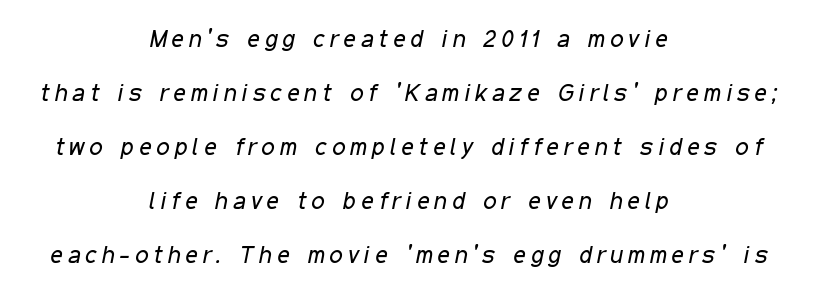
{"italic": "yes", "lean": "right", "slant_degrees": 11, "bold": "no", "underline": "no", "align": "center", "line_spacing": "loose", "line_spacing_ratio": 2.25, "letter_spacing": "wide", "letter_spacing_em": 0.21, "glyph_px": 24}
